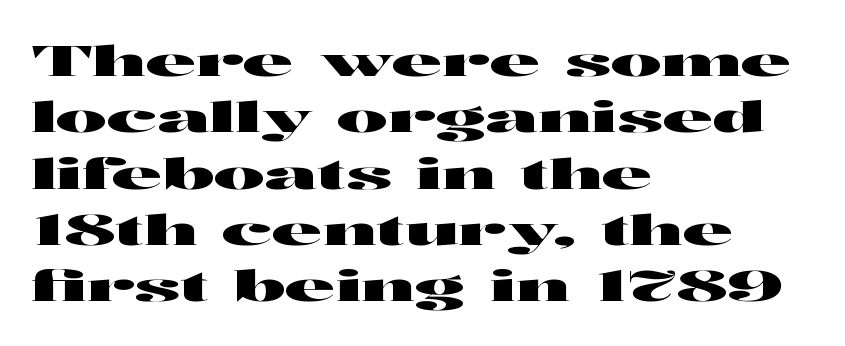
Q: Is the text italic (slanted)? A: No, it is upright.
Q: Is the typeface a serif or a sans-serif typeface? A: Sans-serif.
Q: Is the text underlined? A: No.
Q: How is the paragraph aligned? A: Left-aligned.
Q: Is the spacing between letters normal or unusually wide? A: Normal.
Q: Is the spacing between lines tight, normal or loose? A: Normal.
Q: Width (condensed, normal, or wide)? A: Wide.
Q: Stroke contrast? A: High.
Q: x-height? A: Medium.
Q: Monospaced? A: No.
